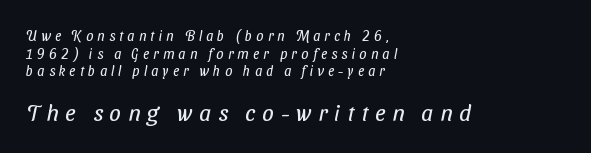
Q: Is the text bold? A: No.
Q: Is the text underlined? A: No.
Q: How is the paragraph aligned? A: Left-aligned.
Q: Is the spacing between letters normal or unusually wide? A: Unusually wide.
Q: Is the spacing between lines tight, normal or loose? A: Normal.
Q: Which block of text is set in a larger size, the first (top) or the second (bottom)? A: The second (bottom) one.
